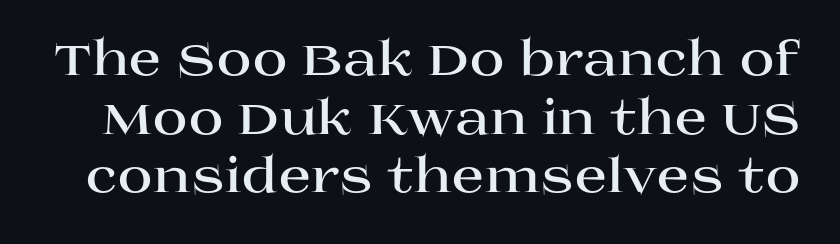
{"serif": "yes", "italic": "no", "bold": "yes", "weight": "bold", "width": "wide", "stroke_contrast": "high", "x_height": "large", "monospaced": "no", "underline": "no", "line_spacing_ratio": 1.22, "letter_spacing": "normal", "letter_spacing_em": 0.0, "glyph_px": 48}
